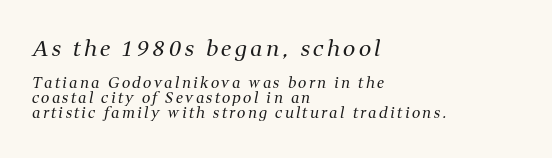
Q: Is the text bold? A: No.
Q: Is the text italic (slanted)? A: Yes, it leans right by about 11 degrees.
Q: Is the text underlined? A: No.
Q: How is the paragraph aligned? A: Left-aligned.
Q: Is the spacing between lines tight, normal or loose? A: Tight.
Q: Which block of text is set in a larger size, the first (top) or the second (bottom)? A: The first (top) one.
